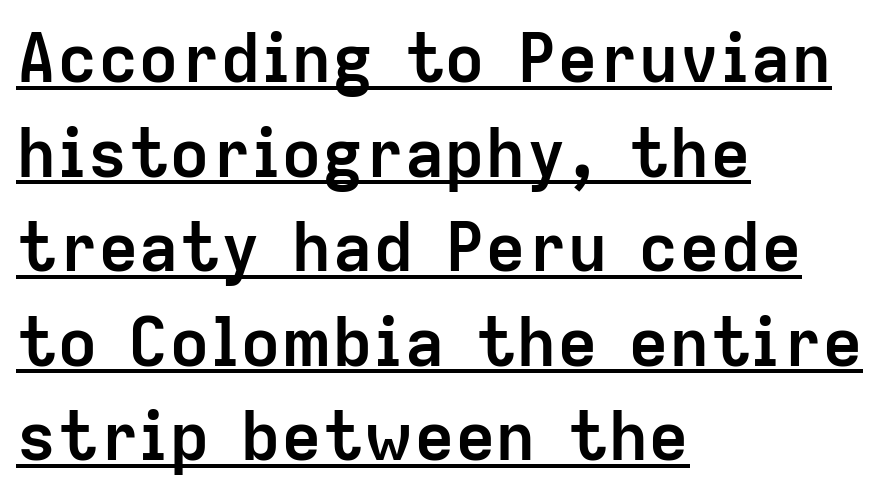
{"serif": "no", "italic": "no", "bold": "yes", "weight": "semibold", "width": "normal", "stroke_contrast": "low", "x_height": "medium", "monospaced": "no", "underline": "yes", "align": "left", "line_spacing": "normal", "line_spacing_ratio": 1.39, "letter_spacing": "normal", "letter_spacing_em": 0.0, "glyph_px": 68}
